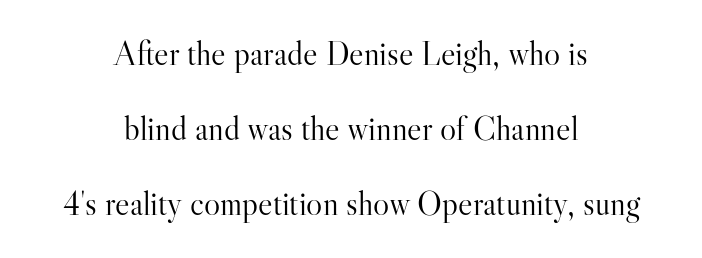
{"serif": "yes", "italic": "no", "bold": "no", "weight": "light", "width": "normal", "stroke_contrast": "high", "x_height": "small", "monospaced": "no", "underline": "no", "align": "center", "line_spacing": "loose", "line_spacing_ratio": 2.21, "letter_spacing": "normal", "letter_spacing_em": 0.0, "glyph_px": 34}
